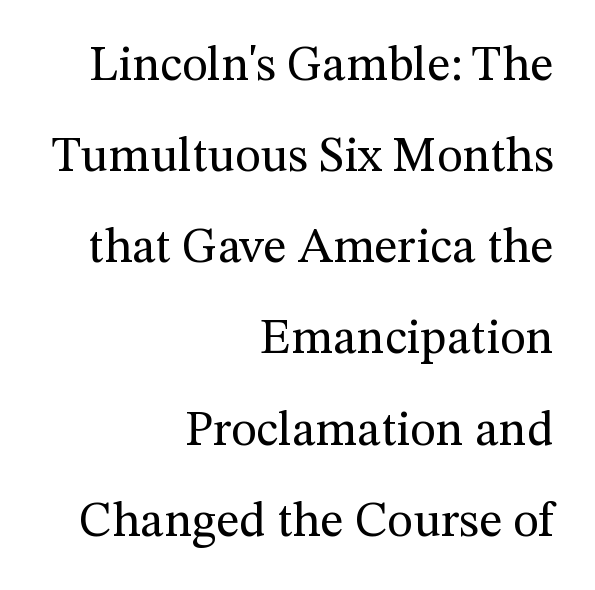
Glyph-to-glyph distance matches everyday printed text. Is this a sans? No — the strokes have serifs. Here the designer chose a conventional face with non-uniform glyph widths. Do the letters lean? They stand straight.
